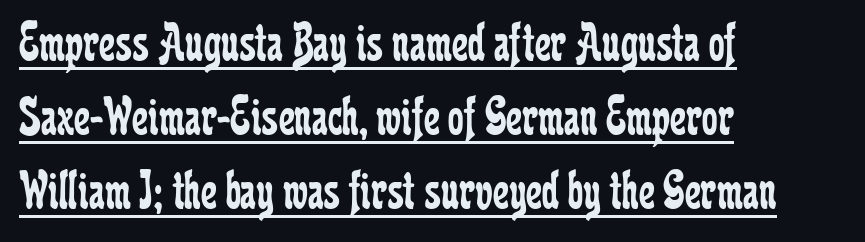
The image shows 56 px regular-weight, condensed serif type, upright; set left-aligned, normal line spacing (1.32x), normal letter spacing, underlined; low stroke contrast and a medium x-height.
